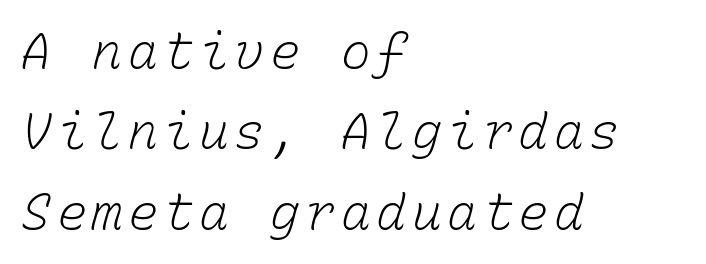
The image shows 50 px light type, monospaced; set left-aligned, normal line spacing (1.61x), not underlined; low stroke contrast and a medium x-height.
